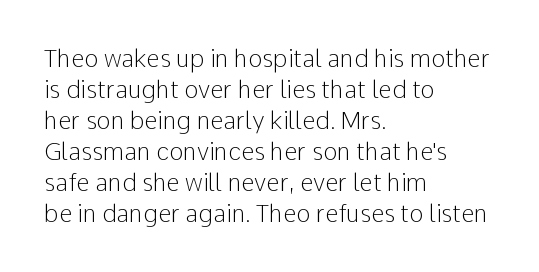
The image shows 24 px text type, upright; set left-aligned, normal line spacing (1.29x), normal letter spacing, not underlined.
